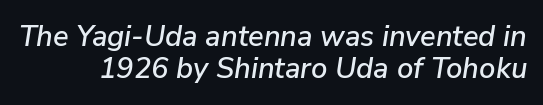
{"italic": "yes", "lean": "right", "slant_degrees": 9, "width": "normal", "stroke_contrast": "low", "x_height": "medium", "monospaced": "no", "underline": "no", "line_spacing": "tight", "line_spacing_ratio": 1.09, "letter_spacing": "normal", "letter_spacing_em": 0.0, "glyph_px": 29}
